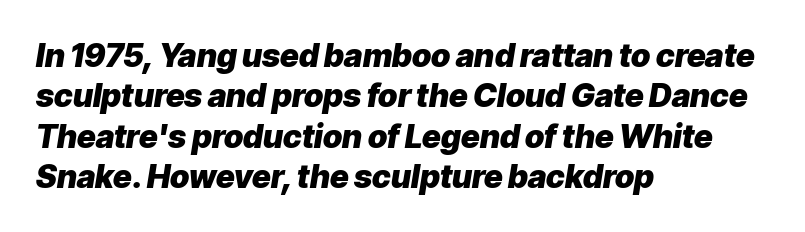
The image shows 32 px heavy type, italic (leaning right); set left-aligned, normal line spacing (1.26x), normal letter spacing, not underlined; low stroke contrast and a medium x-height.
